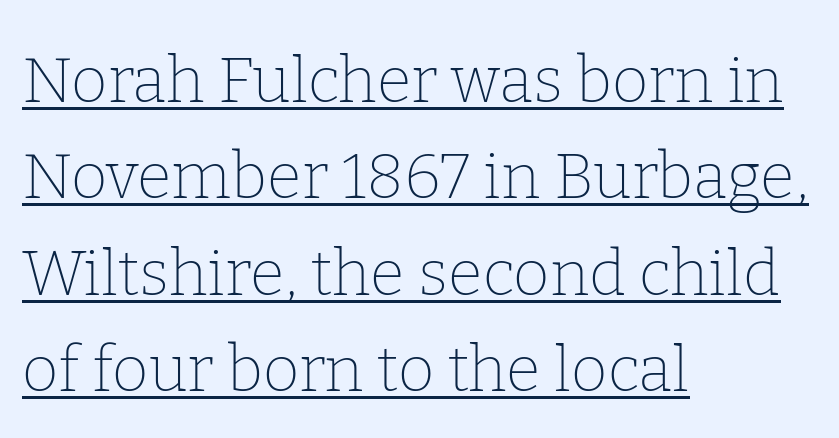
Caption: lettering with a line underneath. Designer's note — italics off, roman on. Spacing verdict: proportional, widths tailored to each character. Here the glyphs are tracked normally, forming tight word shapes. This sample keeps an unexceptional amount of space between lines. The designer went with a serif here, giving each stem small feet.
